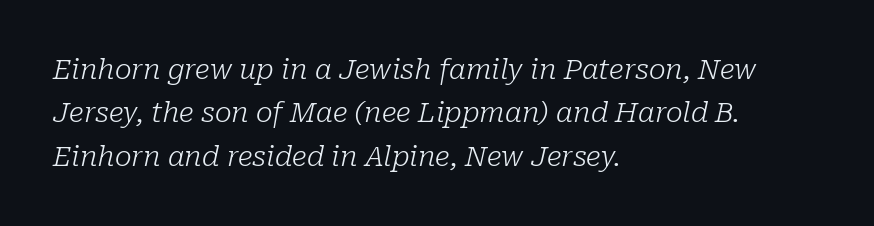
{"serif": "yes", "italic": "yes", "lean": "right", "slant_degrees": 10, "bold": "no", "weight": "light", "width": "normal", "stroke_contrast": "low", "x_height": "medium", "monospaced": "no", "underline": "no", "align": "left", "line_spacing": "normal", "line_spacing_ratio": 1.55, "letter_spacing": "normal", "letter_spacing_em": 0.0, "glyph_px": 28}
